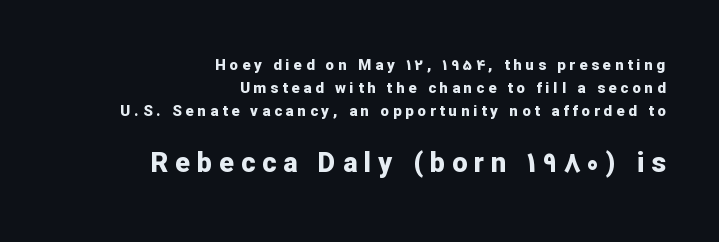
Q: Is the text bold? A: Yes.
Q: Is the text italic (slanted)? A: No, it is upright.
Q: Is the text underlined? A: No.
Q: How is the paragraph aligned? A: Right-aligned.
Q: Is the spacing between letters normal or unusually wide? A: Unusually wide.
Q: Is the spacing between lines tight, normal or loose? A: Normal.
Q: Which block of text is set in a larger size, the first (top) or the second (bottom)? A: The second (bottom) one.
